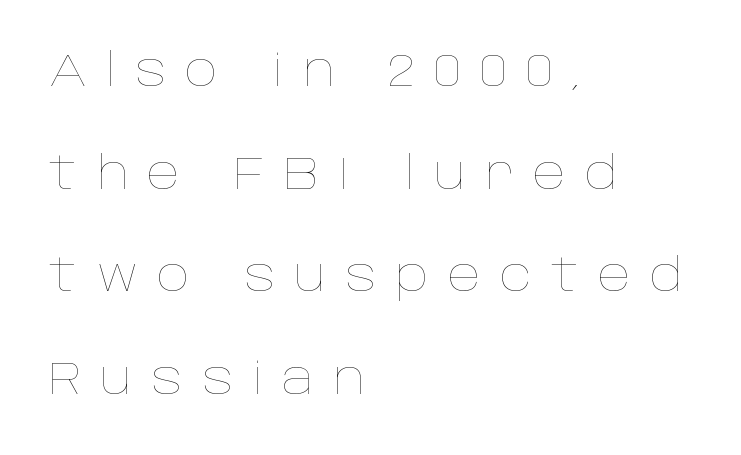
{"italic": "no", "bold": "no", "weight": "thin", "width": "normal", "stroke_contrast": "low", "x_height": "large", "monospaced": "no", "underline": "no", "align": "left", "line_spacing": "loose", "line_spacing_ratio": 2.23, "letter_spacing": "wide", "letter_spacing_em": 0.42, "glyph_px": 46}
